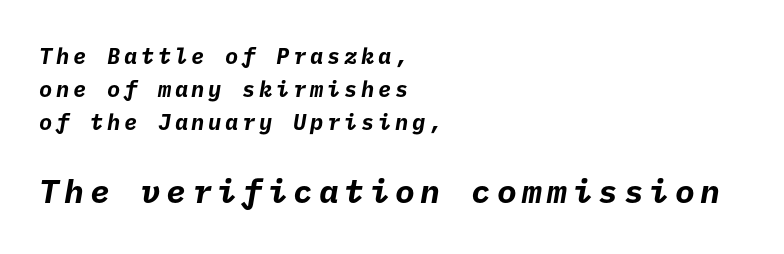
{"serif": "no", "bold": "yes", "weight": "bold", "width": "normal", "stroke_contrast": "low", "x_height": "medium", "underline": "no", "align": "left", "line_spacing": "normal", "line_spacing_ratio": 1.51, "larger_block": "second", "size_ratio": 1.5, "glyph_px": 33}
